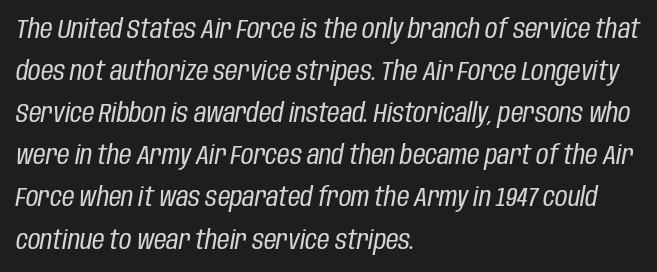
The image shows 27 px text type, italic (leaning right); set left-aligned, normal line spacing (1.56x), normal letter spacing, not underlined.
